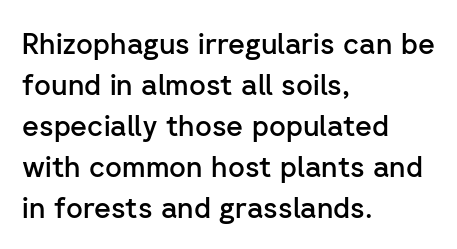
{"serif": "no", "italic": "no", "bold": "semi", "weight": "semibold", "width": "normal", "stroke_contrast": "low", "x_height": "medium", "monospaced": "no", "underline": "no", "align": "left", "line_spacing": "normal", "line_spacing_ratio": 1.41, "letter_spacing": "normal", "letter_spacing_em": 0.0, "glyph_px": 29}
